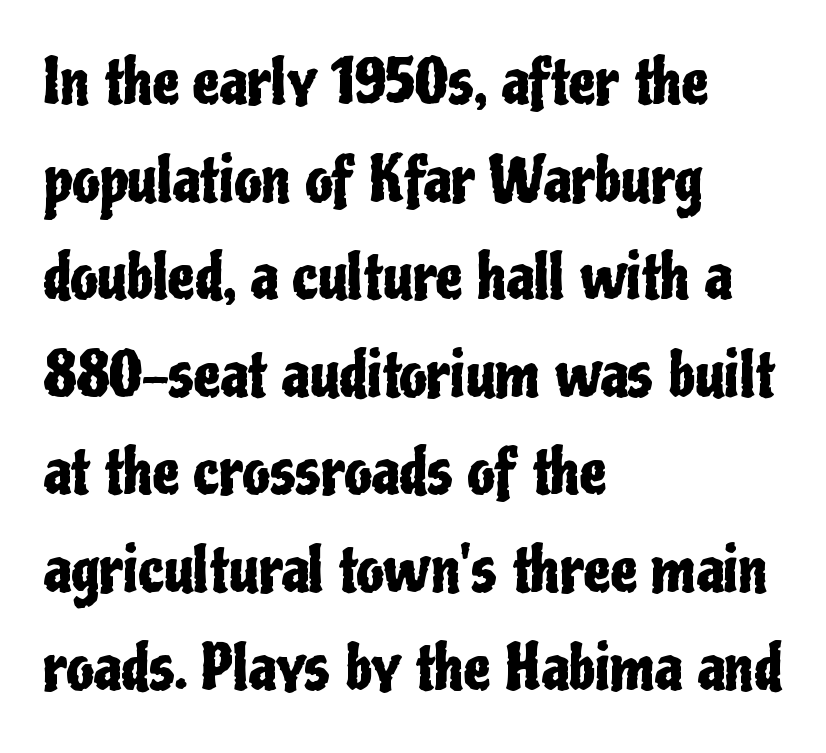
Think of a printed novel: that variable character pitch is what you see here. The type sits square on the baseline with zero lean. Note: no serifs on the glyphs. Leading: standard.
